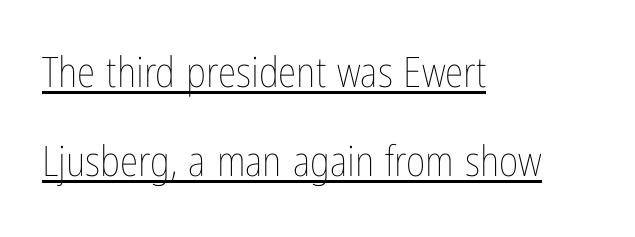
Every stem runs plumb, perpendicular to the baseline. Look at the tracking — it's just the regular setting, nothing added. Weight: not bold — regular or lighter. The designer dialed line spacing up above the default. Spacing verdict: proportional, widths tailored to each character. Visually the block forms a straight wall on the left and a jagged coastline on the right.
